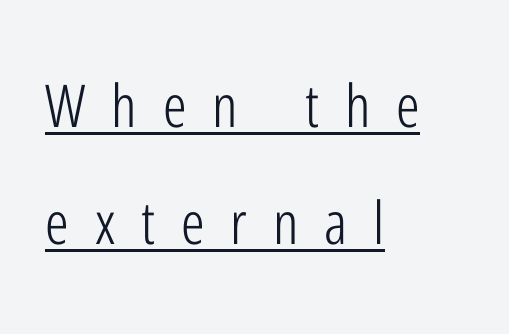
The image shows 59 px light, condensed sans-serif type, upright; set left-aligned, loose line spacing (1.99x), unusually wide letter spacing (+0.44 em), underlined; low stroke contrast and a medium x-height.
